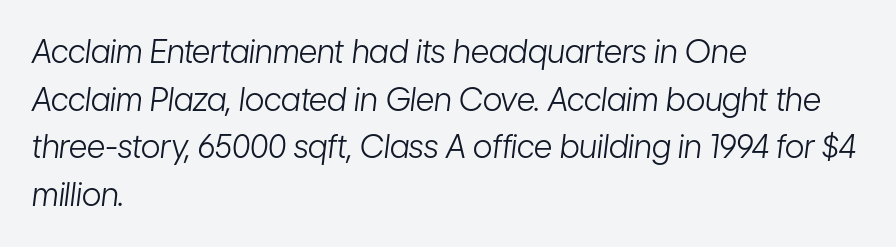
The image shows 32 px light, condensed type, italic (leaning right); set left-aligned, normal line spacing (1.49x), normal letter spacing, not underlined; low stroke contrast and a medium x-height.
